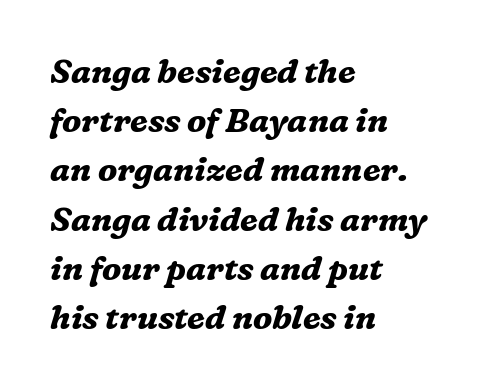
Is the block centered? No — it sits flush against the left margin. Each letter keeps its own natural width here, so spacing adapts to shape. The face used here is seriffed, in the tradition of book romans. Quick note: underline off. The leading is moderate, giving the passage an even texture.
